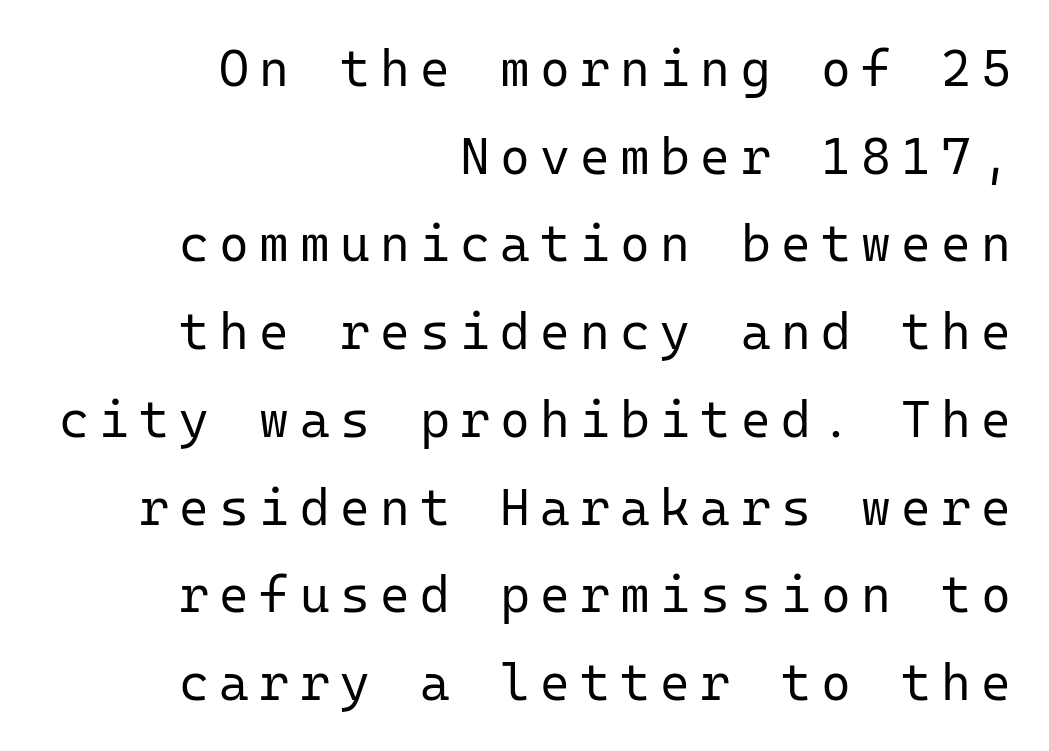
Q: Is the text bold? A: No.
Q: Is the text italic (slanted)? A: No, it is upright.
Q: Is the typeface a serif or a sans-serif typeface? A: Sans-serif.
Q: Is the text underlined? A: No.
Q: How is the paragraph aligned? A: Right-aligned.
Q: Is the spacing between letters normal or unusually wide? A: Unusually wide.
Q: Width (condensed, normal, or wide)? A: Normal.
Q: Stroke contrast? A: Low.
Q: x-height? A: Medium.
Q: Monospaced? A: Yes.
